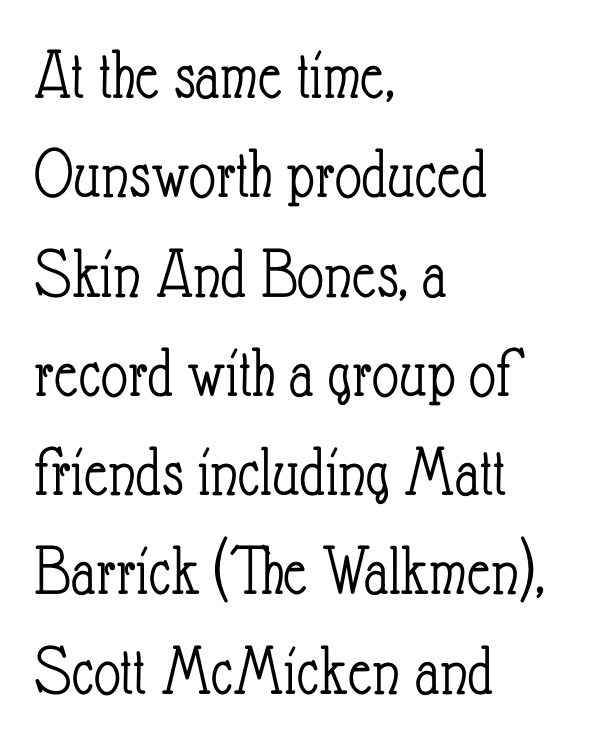
{"italic": "no", "bold": "no", "weight": "light", "width": "condensed", "stroke_contrast": "low", "x_height": "small", "monospaced": "no", "underline": "no", "align": "left", "line_spacing": "normal", "line_spacing_ratio": 1.36, "letter_spacing": "normal", "letter_spacing_em": 0.0, "glyph_px": 73}
